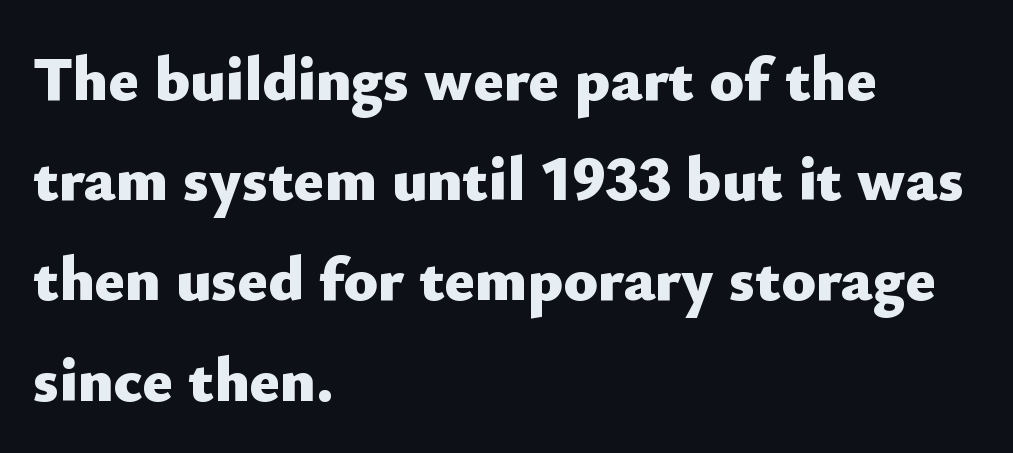
{"serif": "no", "italic": "no", "bold": "yes", "weight": "heavy", "width": "normal", "stroke_contrast": "low", "x_height": "small", "monospaced": "no", "underline": "no", "align": "left", "line_spacing": "normal", "line_spacing_ratio": 1.59, "letter_spacing": "normal", "letter_spacing_em": 0.0, "glyph_px": 63}
